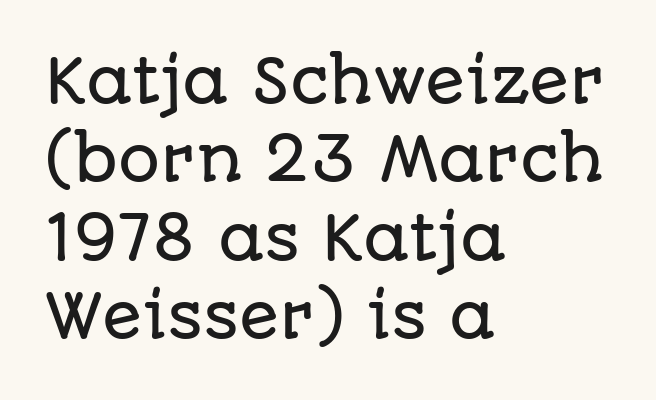
{"serif": "no", "italic": "no", "width": "normal", "stroke_contrast": "low", "x_height": "large", "monospaced": "no", "underline": "no", "align": "left", "line_spacing": "normal", "line_spacing_ratio": 1.33, "letter_spacing": "normal", "letter_spacing_em": 0.0, "glyph_px": 59}
